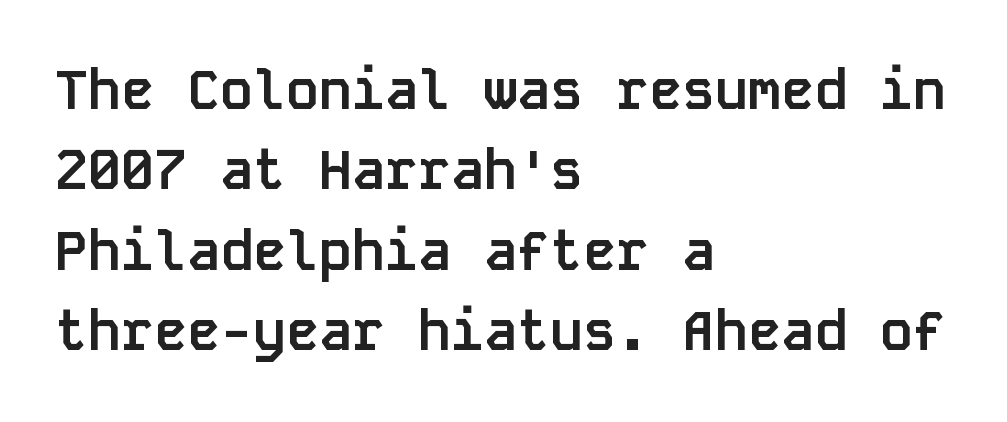
Reading down the column, the eye jumps a familiar distance to each next line. This sample uses an upright cut, with every glyph sitting square on the baseline. If you drew a ruler down the left edge, every line would touch it. Is the letter spacing exaggerated? No — it looks like the ordinary default. What weight is shown? A full bold with thick strokes.
